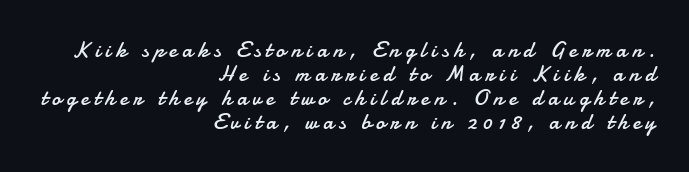
{"bold": "no", "underline": "no", "align": "right", "line_spacing": "tight", "line_spacing_ratio": 1.09, "letter_spacing": "wide", "letter_spacing_em": 0.24, "glyph_px": 22}
